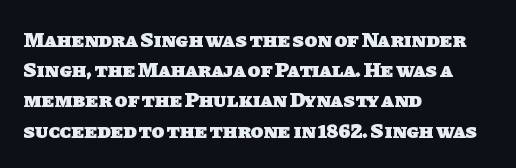
The image shows 21 px bold type; set left-aligned, normal line spacing (1.44x), normal letter spacing, not underlined.
